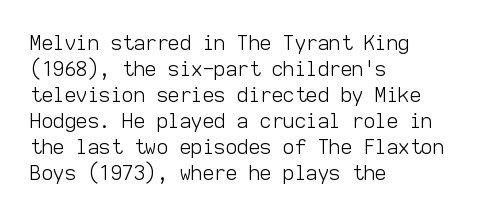
Q: Is the text bold? A: No.
Q: Is the text italic (slanted)? A: No, it is upright.
Q: Is the text underlined? A: No.
Q: How is the paragraph aligned? A: Left-aligned.
Q: Is the spacing between letters normal or unusually wide? A: Normal.
Q: Is the spacing between lines tight, normal or loose? A: Normal.
